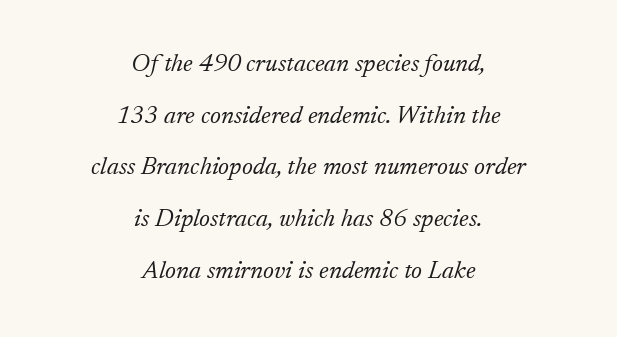
{"italic": "yes", "lean": "right", "slant_degrees": 17, "bold": "no", "underline": "no", "align": "center", "line_spacing": "loose", "line_spacing_ratio": 2.07, "letter_spacing": "normal", "letter_spacing_em": 0.0, "glyph_px": 25}
